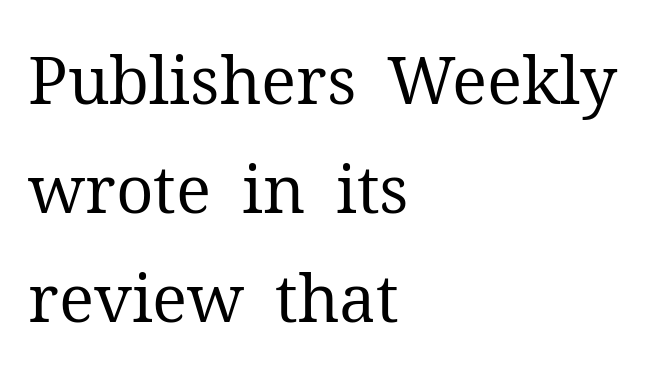
The image shows 66 px regular-weight serif type, upright; set left-aligned, normal line spacing (1.65x), normal letter spacing, not underlined; medium stroke contrast and a medium x-height.
